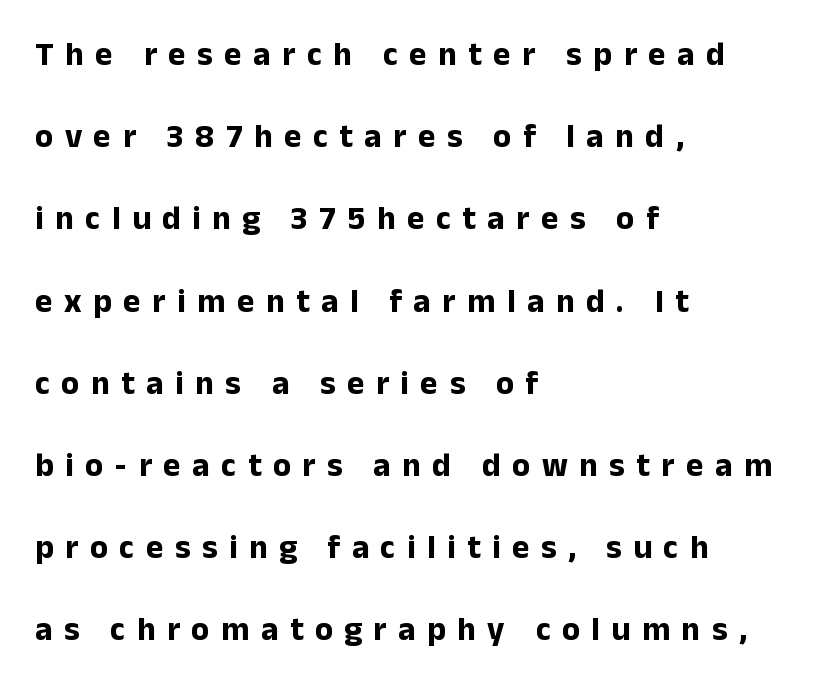
Q: Is the text bold? A: Yes.
Q: Is the text italic (slanted)? A: No, it is upright.
Q: Is the typeface a serif or a sans-serif typeface? A: Sans-serif.
Q: Is the text underlined? A: No.
Q: How is the paragraph aligned? A: Left-aligned.
Q: Is the spacing between letters normal or unusually wide? A: Unusually wide.
Q: Is the spacing between lines tight, normal or loose? A: Loose.
Q: Width (condensed, normal, or wide)? A: Normal.
Q: Stroke contrast? A: Low.
Q: x-height? A: Medium.
Q: Monospaced? A: No.
